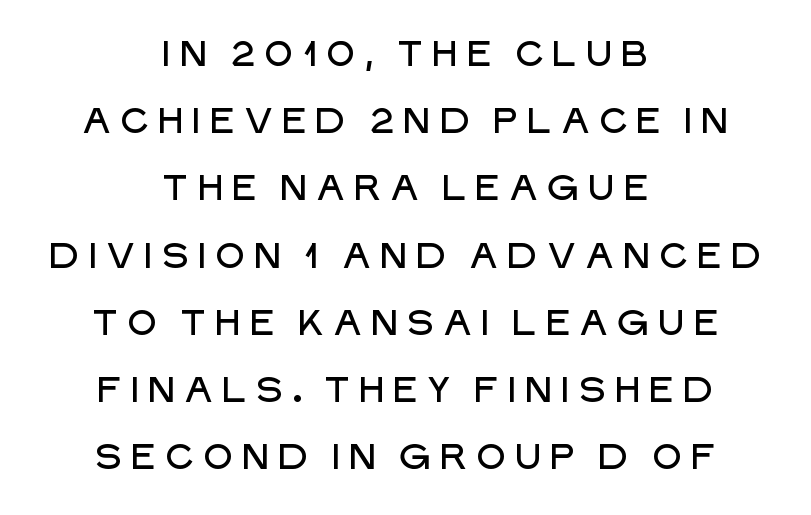
{"serif": "no", "italic": "no", "width": "normal", "stroke_contrast": "low", "x_height": "large", "monospaced": "no", "underline": "no", "align": "center", "line_spacing": "loose", "line_spacing_ratio": 1.92, "glyph_px": 35}
